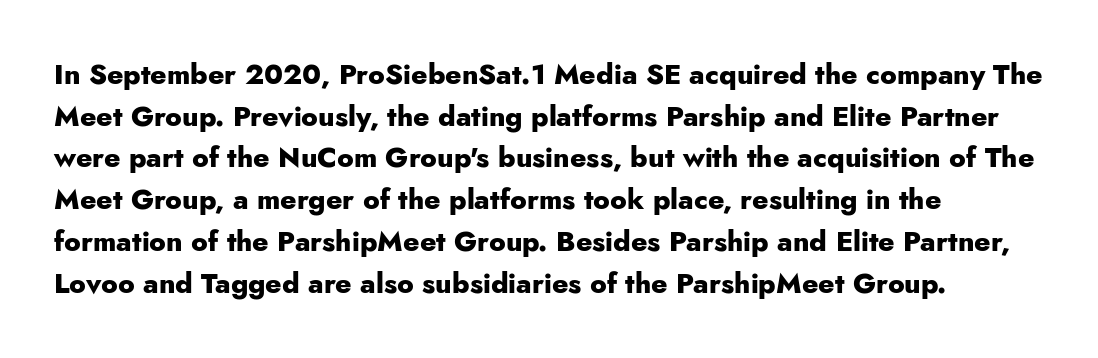
The image shows 28 px heavy sans-serif type, upright; set left-aligned, normal line spacing (1.49x), normal letter spacing, not underlined; low stroke contrast and a small x-height.
